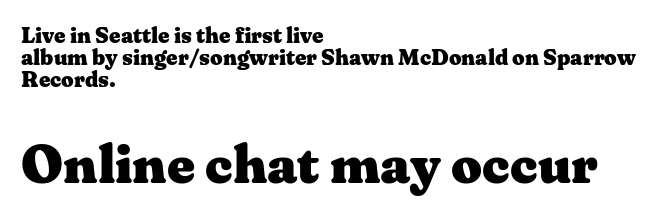
The image shows 54 px heavy, wide serif type, upright; set left-aligned, tight line spacing (0.99x), normal letter spacing, not underlined; the second (bottom) block is 2.45x larger; medium stroke contrast and a medium x-height.
